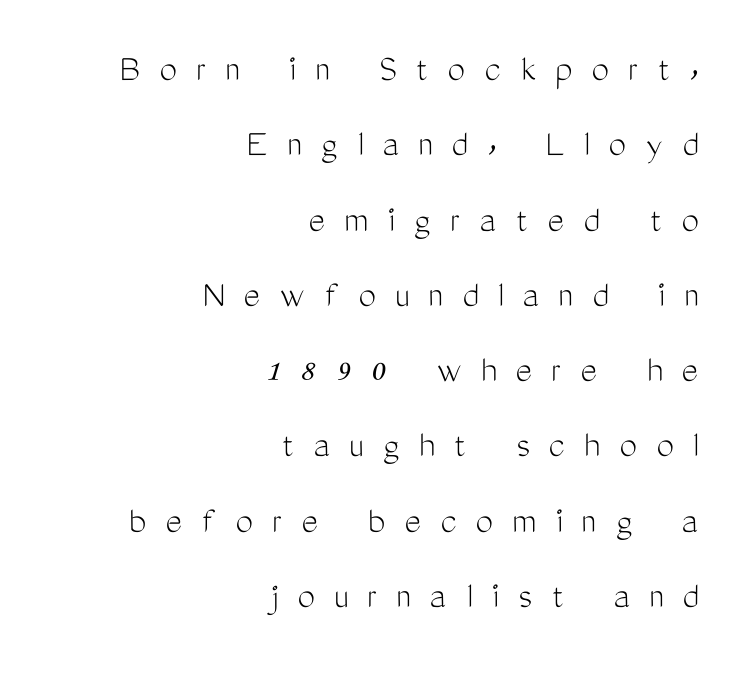
Loosely led — the rows are spread out. Is this a fixed-width face? No — the glyphs have proportional, varying widths. The passage shown is typeset with a sans-serif family. The space directly below the letters is spotless. Letter spacing: wide.
